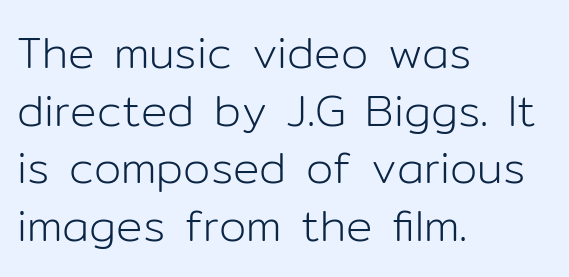
{"serif": "no", "italic": "no", "bold": "no", "weight": "light", "width": "normal", "stroke_contrast": "low", "x_height": "medium", "monospaced": "no", "underline": "no", "align": "left", "line_spacing": "normal", "line_spacing_ratio": 1.31, "letter_spacing": "normal", "letter_spacing_em": 0.0, "glyph_px": 44}
